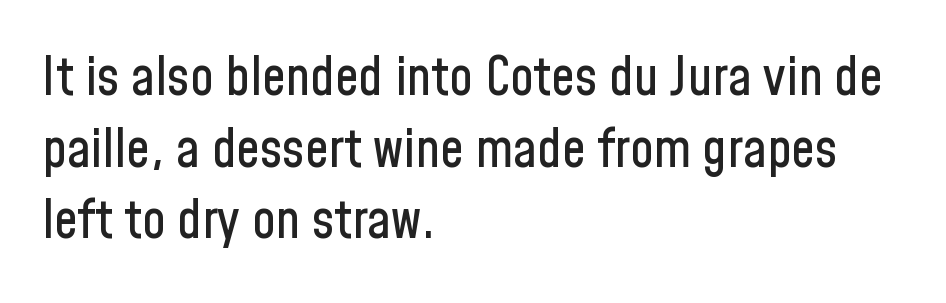
Q: Is the text italic (slanted)? A: No, it is upright.
Q: Is the typeface a serif or a sans-serif typeface? A: Sans-serif.
Q: Is the text underlined? A: No.
Q: How is the paragraph aligned? A: Left-aligned.
Q: Is the spacing between letters normal or unusually wide? A: Normal.
Q: Is the spacing between lines tight, normal or loose? A: Normal.
Q: Width (condensed, normal, or wide)? A: Condensed.
Q: Stroke contrast? A: Low.
Q: x-height? A: Medium.
Q: Monospaced? A: No.
